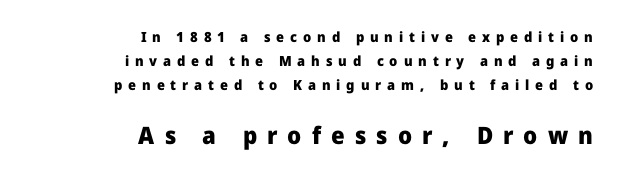
Glance below the letters and you will spot only blank space. A student would notice the bottom passage is typeset larger than what precedes it. The lines in this sample share a right terminus and differ only in where they begin. Stroke thickness is high; the sample reads as a true bold.
